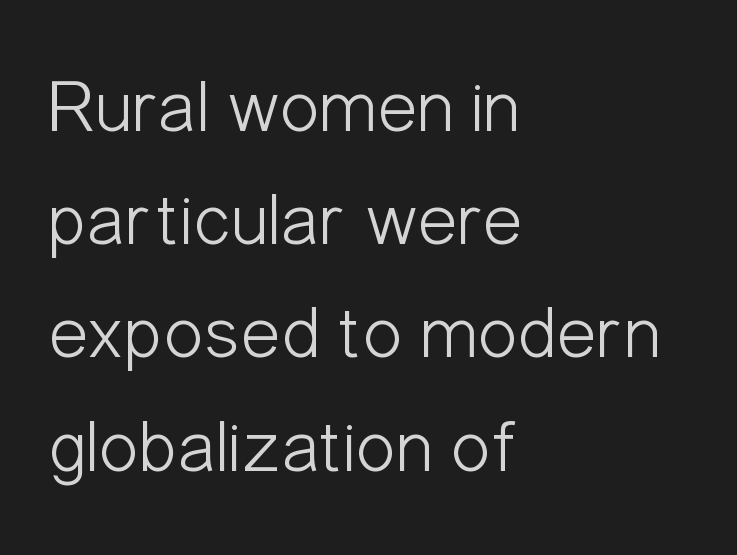
Unlike a traditional serif, this face leaves its strokes unadorned. The lettering stays uniformly vertical, giving the passage a roman look. Horizontal bands of white between lines are of average thickness. The letters look calm and open, with moderate or lighter stems. A classic flush-left, rag-right setting is used for this passage. Students, note that the glyphs here touch the page at normal intervals.
